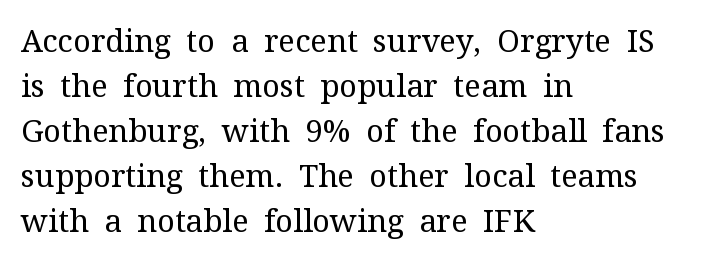
The image shows 31 px regular-weight serif type, upright; set left-aligned, normal line spacing (1.45x), normal letter spacing, not underlined; medium stroke contrast and a medium x-height.
